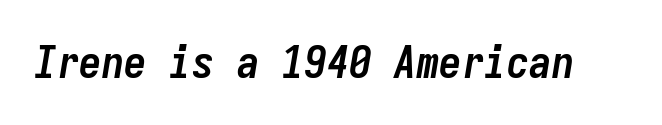
Italic? Definitely — the glyphs are oblique. Only glyphs here, with clear space below each row. Chunky letters — that's bold for sure. Inter-character spacing is left at the font's built-in metrics. The letters march in equal steps, a hallmark of fixed-pitch type.
